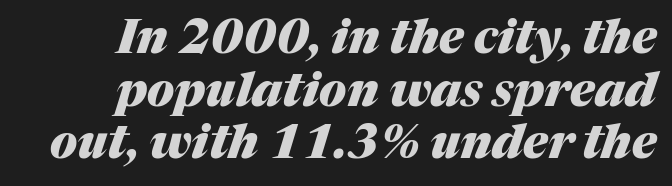
Q: Is the text bold? A: Yes.
Q: Is the text italic (slanted)? A: Yes, it leans right by about 17 degrees.
Q: Is the text underlined? A: No.
Q: How is the paragraph aligned? A: Right-aligned.
Q: Is the spacing between letters normal or unusually wide? A: Normal.
Q: Is the spacing between lines tight, normal or loose? A: Tight.
Q: Width (condensed, normal, or wide)? A: Normal.
Q: Stroke contrast? A: Medium.
Q: x-height? A: Medium.
Q: Monospaced? A: No.
